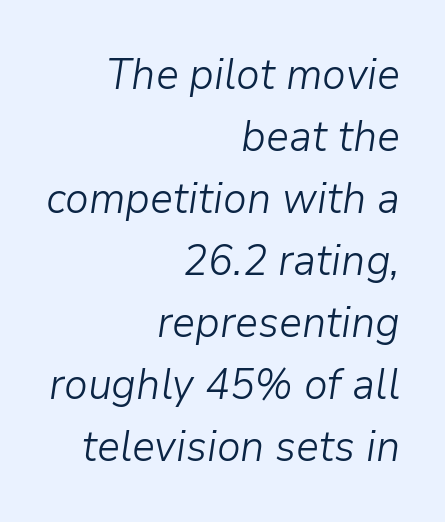
The image shows 43 px light type, italic (leaning right); set right-aligned, normal line spacing (1.44x), normal letter spacing, not underlined; low stroke contrast and a medium x-height.
